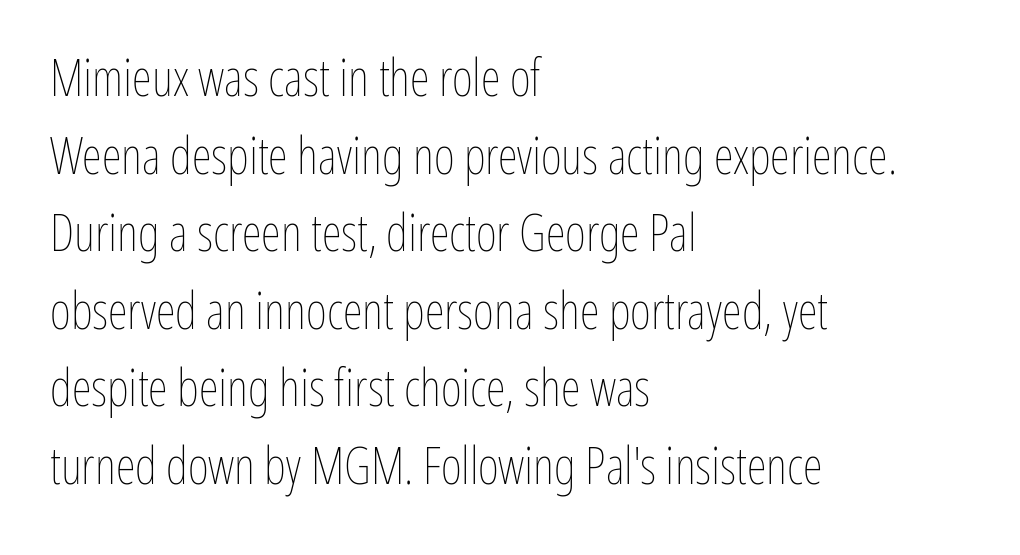
The image shows 51 px thin, condensed type, upright; set left-aligned, normal line spacing (1.52x), normal letter spacing, not underlined; low stroke contrast and a medium x-height.
